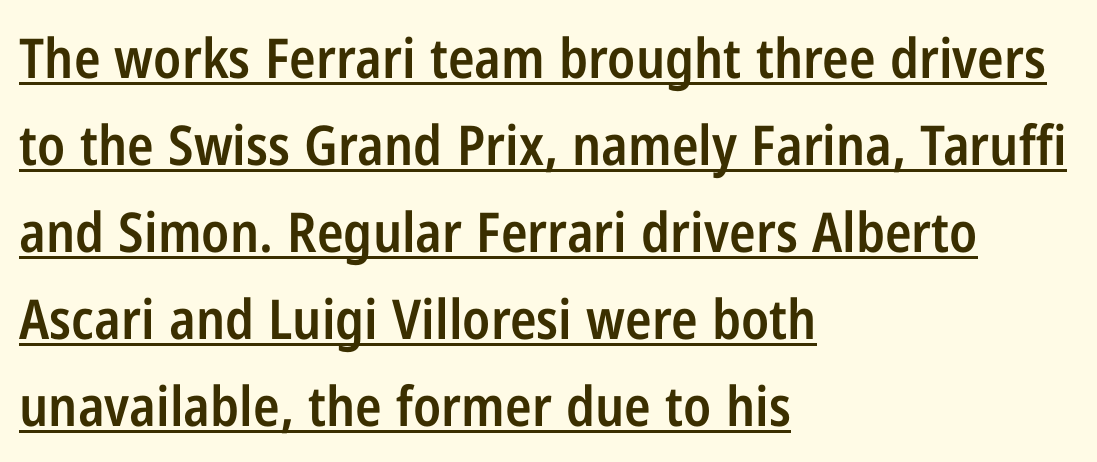
Caption: lettering with a line underneath. Between one letter and the next there's only the usual sliver of space. Style check: upright. A somewhat darkened texture: the type is semibold rather than bold. No feet cap the strokes, marking this as sans-serif type. Horizontal bands of white between lines are of average thickness.
